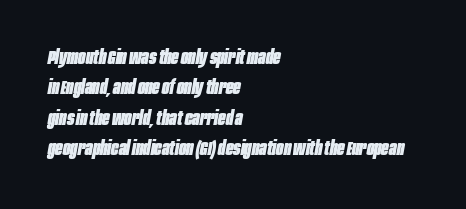
{"italic": "yes", "lean": "right", "slant_degrees": 10, "bold": "yes", "underline": "no", "align": "left", "line_spacing": "normal", "line_spacing_ratio": 1.52, "letter_spacing": "normal", "letter_spacing_em": 0.0, "glyph_px": 20}
